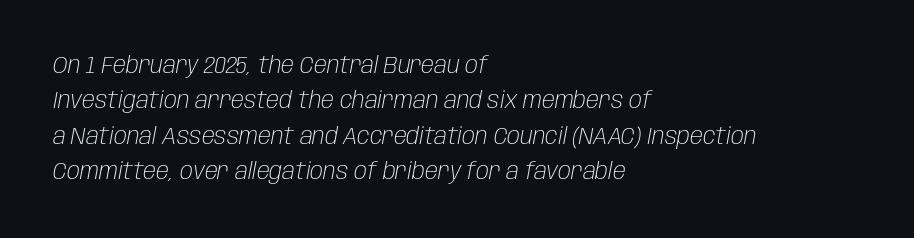
{"italic": "yes", "lean": "right", "slant_degrees": 10, "bold": "no", "underline": "no", "align": "left", "line_spacing": "normal", "line_spacing_ratio": 1.47, "letter_spacing": "normal", "letter_spacing_em": 0.0, "glyph_px": 24}
